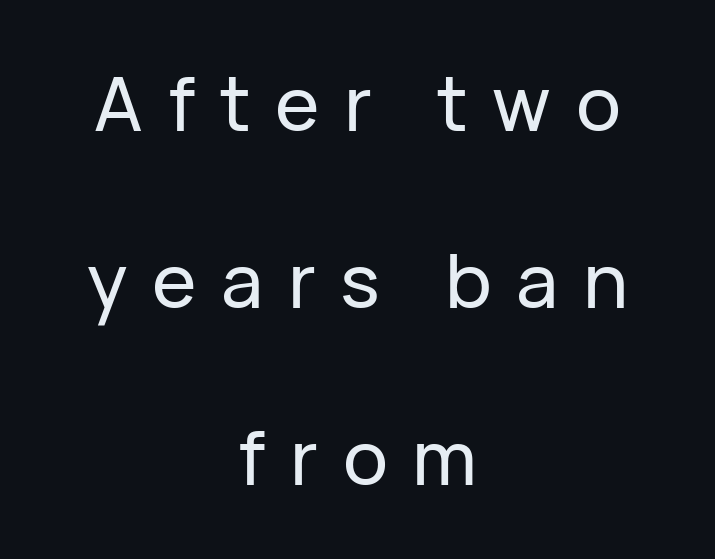
The image shows 75 px sans-serif type, upright; set centered, loose line spacing (2.36x), unusually wide letter spacing (+0.33 em), not underlined; low stroke contrast and a medium x-height.
